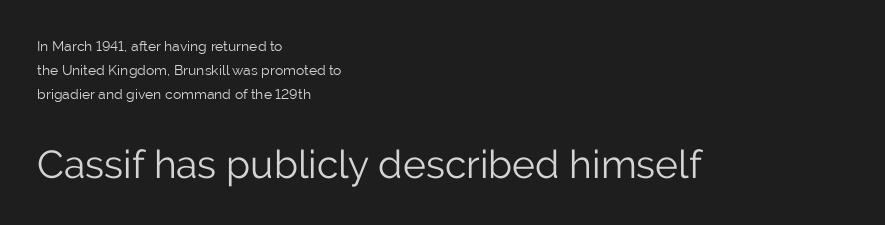
{"serif": "no", "italic": "no", "bold": "no", "weight": "light", "width": "normal", "stroke_contrast": "low", "x_height": "medium", "monospaced": "no", "underline": "no", "align": "left", "line_spacing_ratio": 1.73, "letter_spacing": "normal", "letter_spacing_em": 0.0, "larger_block": "second", "size_ratio": 2.79, "glyph_px": 39}
